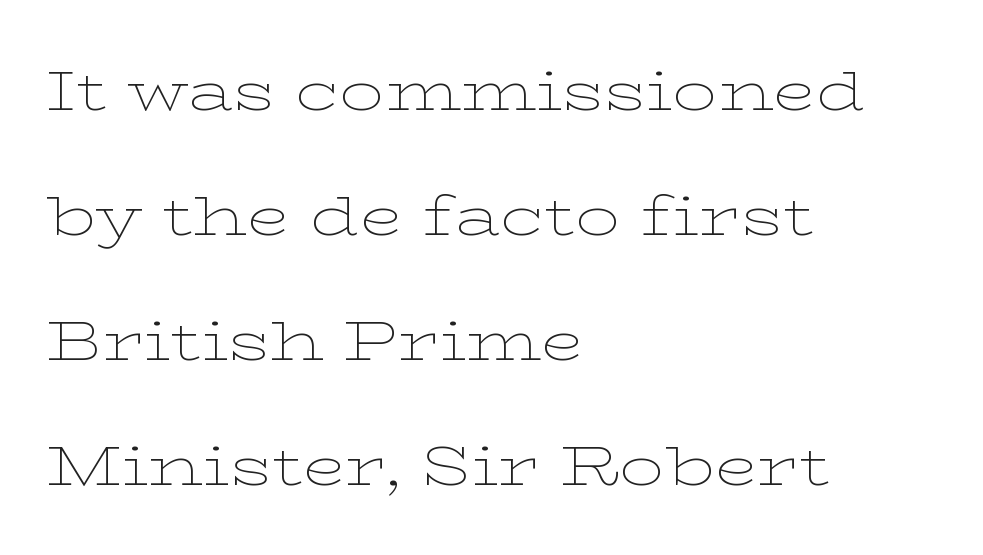
Font category for this specimen: serif. A clean baseline with only descenders dipping below it. Horizontally, the lines are justified to the leading edge only. Line spacing here is loose. A typesetter would call this zero additional tracking.
